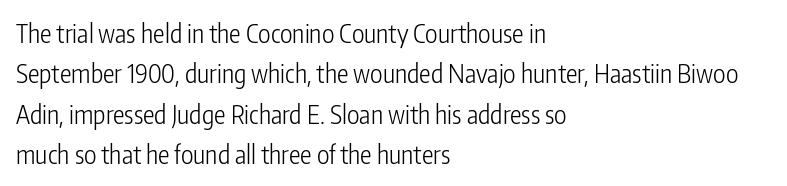
Check the space under the baseline: it is left empty. The type sits square on the baseline with zero lean. Line spacing here is normal. Casual observation: everything's shoved over to the left. Honestly, the letter spacing is just normal — you wouldn't notice it.
